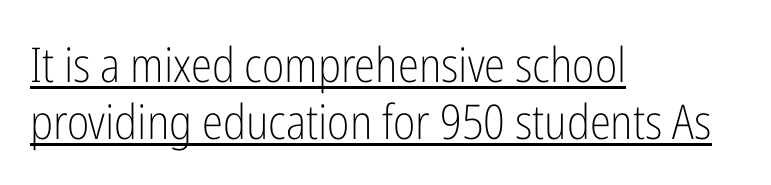
No extra tracking has been applied to these lines. No italicization has been applied; the sample stays upright. Underlining? Definitely there. The font sits on the lighter half of the weight spectrum, regular included. The face used here is a sans, in the tradition of grotesques and geometrics. Is this a fixed-width face? No — the glyphs have proportional, varying widths.
